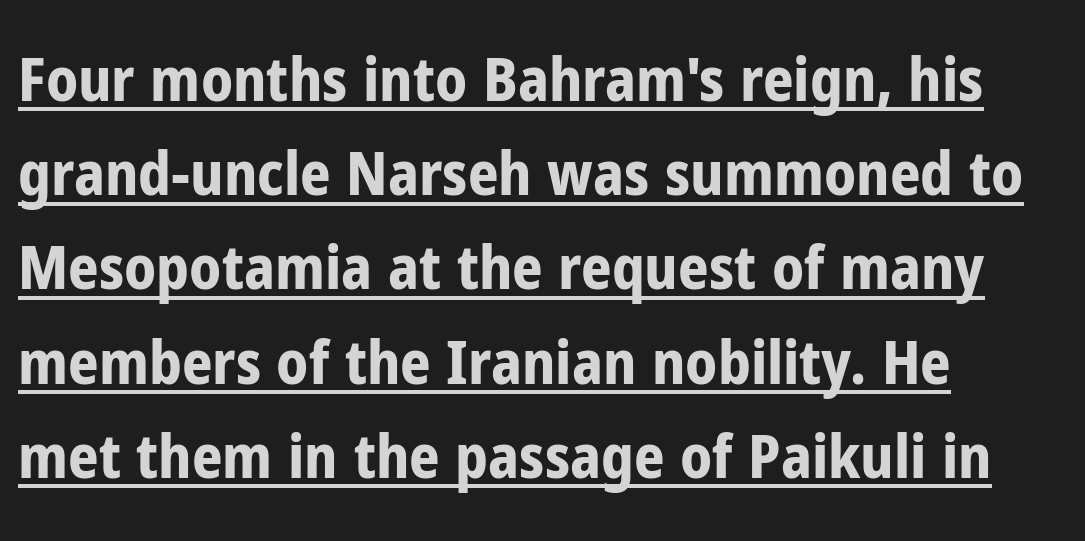
These lines carry a lot of weight — the face is fully bold. Caption: lettering with a line underneath. This sample uses plain, unmodified letter spacing. Grotesque or geometric, the face here clearly has no serifs. Line beginnings align vertically; line endings do not. A typesetter would call this proportional, since set widths differ per character.
